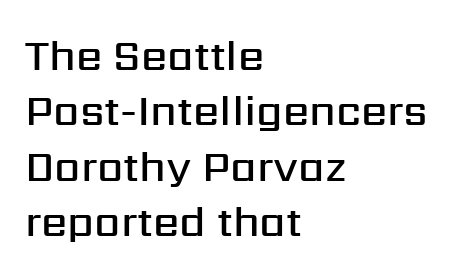
How are the letters spaced? Ordinarily, with no added tracking. Rows of type keep a routine distance in the vertical direction. Every row of glyphs begins at an identical x-position on the left. Varying glyph widths throughout — classic text-font behaviour. The sample has been set in demibold, a notch under bold.
